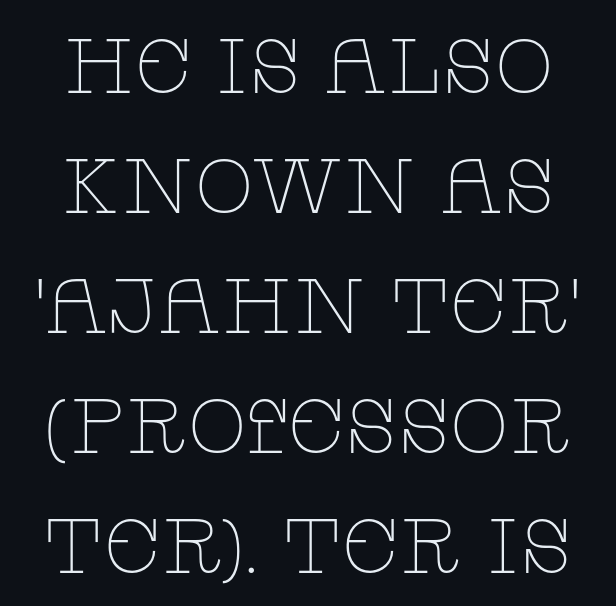
The image shows 77 px thin, wide serif type, upright; set centered, normal line spacing (1.56x), normal letter spacing, not underlined; low stroke contrast and a large x-height.
